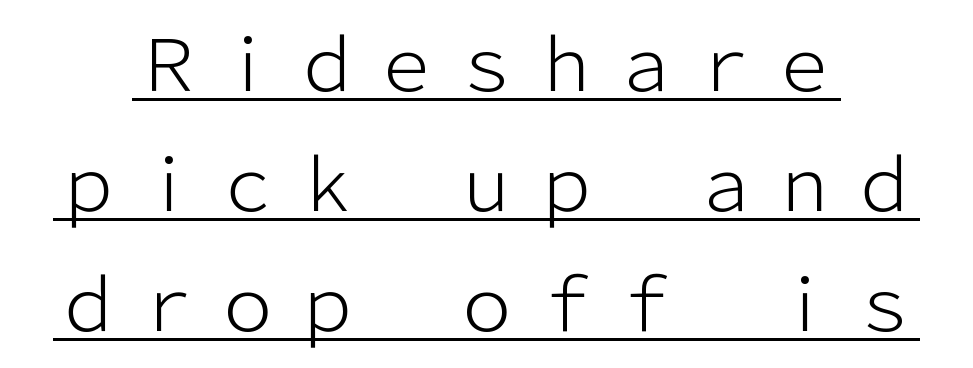
The image shows 71 px light sans-serif type, upright; set centered, normal line spacing (1.69x), underlined; low stroke contrast and a medium x-height.
